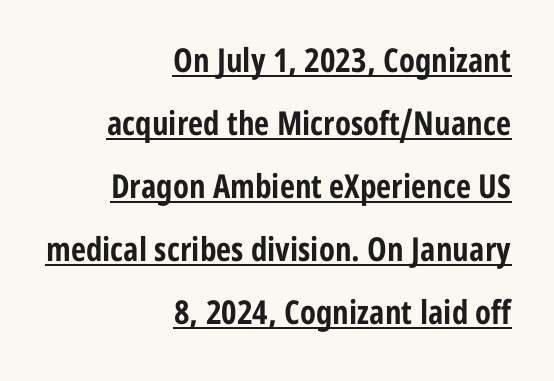
{"serif": "no", "italic": "no", "bold": "yes", "weight": "bold", "width": "condensed", "stroke_contrast": "low", "x_height": "medium", "monospaced": "no", "underline": "yes", "align": "right", "line_spacing": "loose", "line_spacing_ratio": 1.91, "letter_spacing": "normal", "letter_spacing_em": 0.0, "glyph_px": 33}
